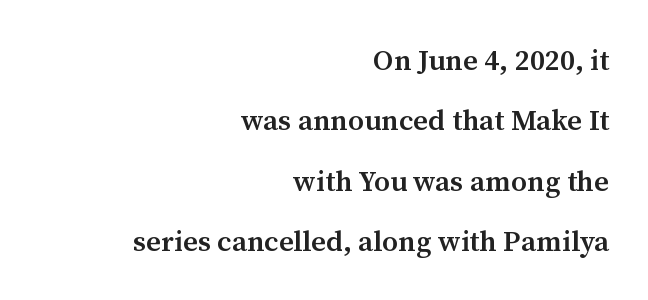
Q: Is the text bold? A: Semi-bold.
Q: Is the text italic (slanted)? A: No, it is upright.
Q: Is the typeface a serif or a sans-serif typeface? A: Serif.
Q: Is the text underlined? A: No.
Q: How is the paragraph aligned? A: Right-aligned.
Q: Is the spacing between letters normal or unusually wide? A: Normal.
Q: Is the spacing between lines tight, normal or loose? A: Loose.
Q: Width (condensed, normal, or wide)? A: Normal.
Q: Stroke contrast? A: Medium.
Q: x-height? A: Medium.
Q: Monospaced? A: No.
